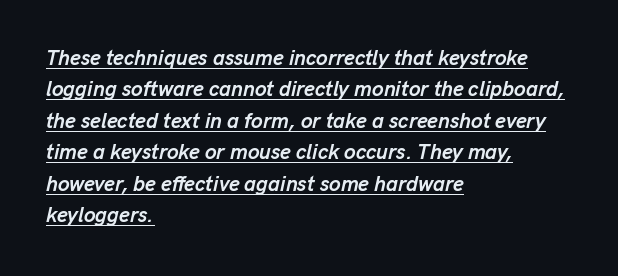
The image shows 21 px bold type, italic (leaning right); set left-aligned, normal line spacing (1.5x), normal letter spacing, underlined.
